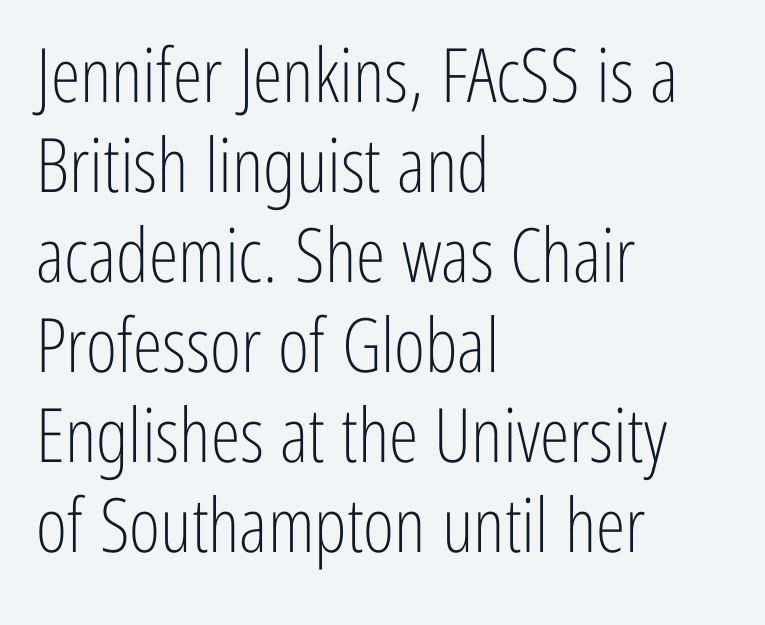
The image shows 75 px light, condensed sans-serif type, upright; set left-aligned, line spacing 1.2x, normal letter spacing, not underlined; low stroke contrast and a medium x-height.
